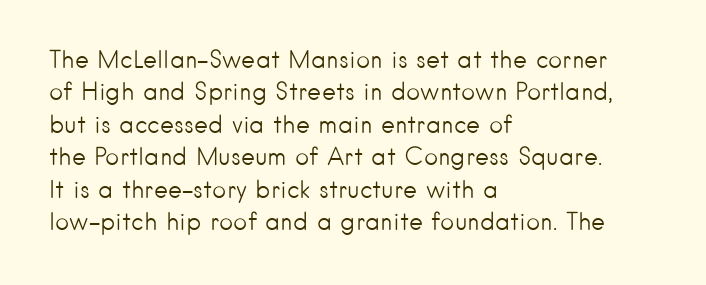
The typesetter chose a ragged-right arrangement here. In terms of letterspacing, this is plain default setting. Descenders hang freely into open space. A typesetter would call this leading conventional body-copy spacing. Stems and bowls with no extra thickness — not bold.
